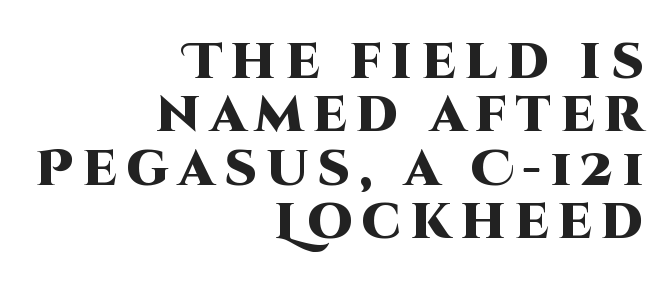
Q: Is the text bold? A: Yes.
Q: Is the text italic (slanted)? A: No, it is upright.
Q: Is the typeface a serif or a sans-serif typeface? A: Sans-serif.
Q: Is the text underlined? A: No.
Q: How is the paragraph aligned? A: Right-aligned.
Q: Is the spacing between lines tight, normal or loose? A: Tight.
Q: Width (condensed, normal, or wide)? A: Normal.
Q: Stroke contrast? A: High.
Q: x-height? A: Large.
Q: Monospaced? A: No.
